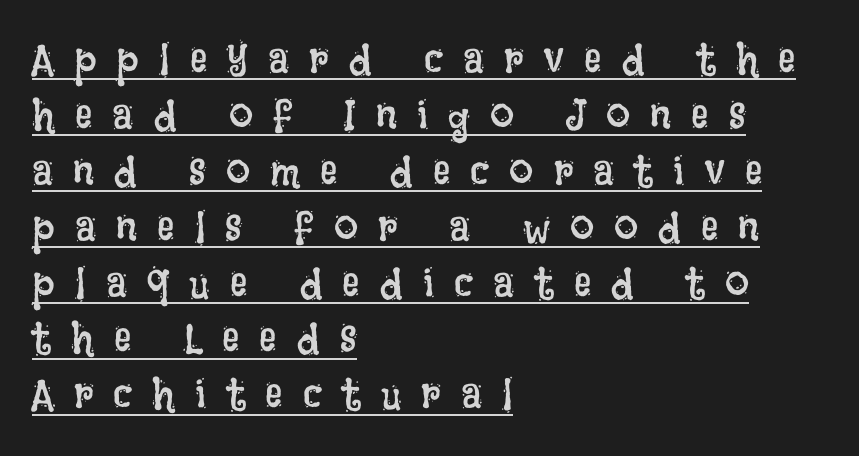
You can see a thin bar hugging the bottom of the glyphs. The font sits on the lighter half of the weight spectrum, regular included. The lines sit at an ordinary, default distance from one another. Posture: straight, roman, zero tilt. The line texture is sparse and dotted thanks to wide tracking. Compared with a centered layout, this one pins lines to the left instead.
